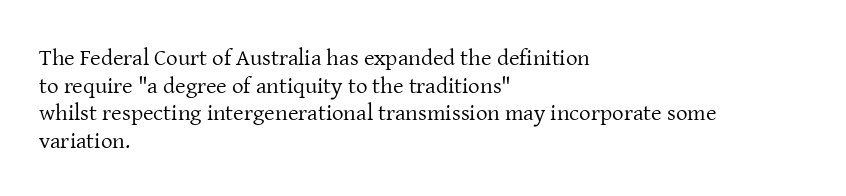
{"italic": "no", "bold": "no", "underline": "no", "align": "left", "line_spacing_ratio": 1.2, "letter_spacing": "normal", "letter_spacing_em": 0.0, "glyph_px": 23}
